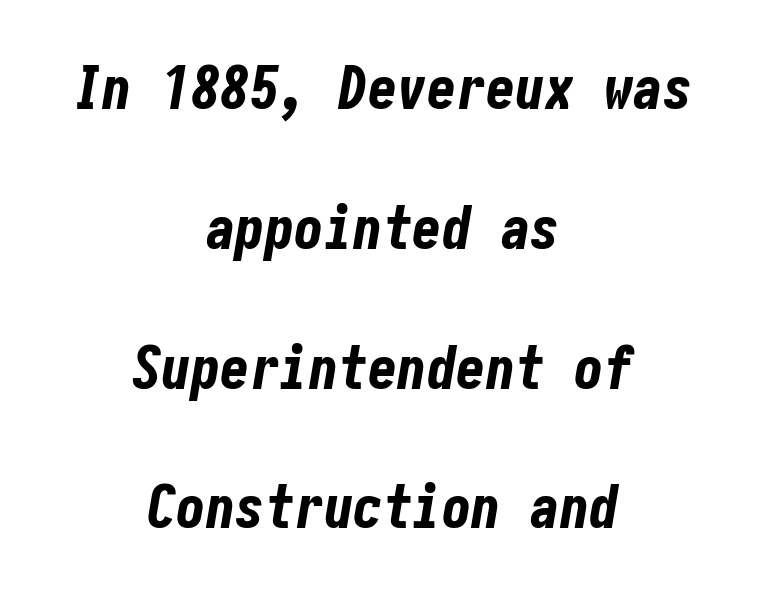
{"italic": "yes", "lean": "right", "slant_degrees": 10, "bold": "yes", "weight": "bold", "width": "condensed", "stroke_contrast": "low", "x_height": "medium", "underline": "no", "align": "center", "line_spacing": "loose", "line_spacing_ratio": 2.37, "letter_spacing": "normal", "letter_spacing_em": 0.0, "glyph_px": 59}
